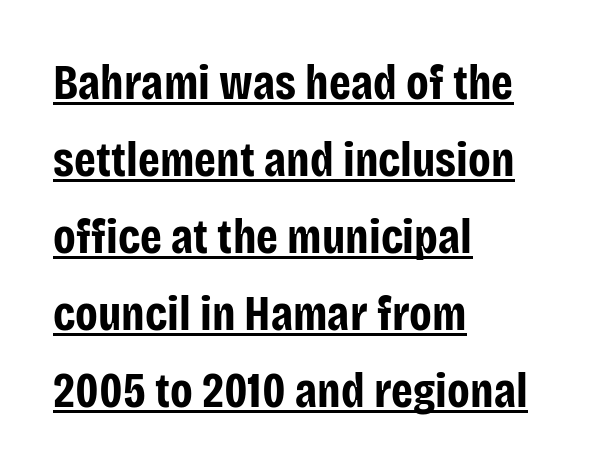
Q: Is the text bold? A: Yes.
Q: Is the text italic (slanted)? A: No, it is upright.
Q: Is the typeface a serif or a sans-serif typeface? A: Sans-serif.
Q: Is the text underlined? A: Yes.
Q: How is the paragraph aligned? A: Left-aligned.
Q: Is the spacing between letters normal or unusually wide? A: Normal.
Q: Is the spacing between lines tight, normal or loose? A: Normal.
Q: Width (condensed, normal, or wide)? A: Condensed.
Q: Stroke contrast? A: Low.
Q: x-height? A: Large.
Q: Monospaced? A: No.
